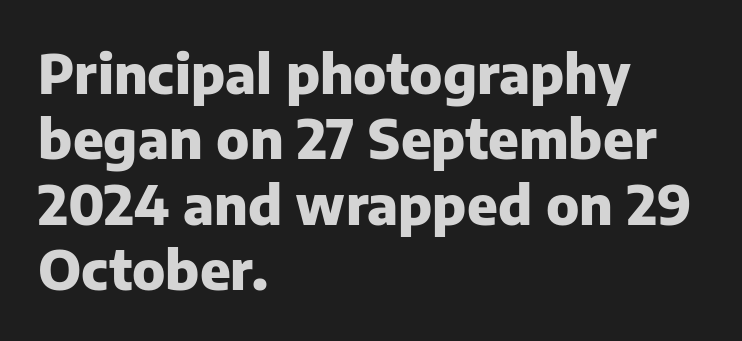
Q: Is the text bold? A: Yes.
Q: Is the text italic (slanted)? A: No, it is upright.
Q: Is the typeface a serif or a sans-serif typeface? A: Sans-serif.
Q: Is the text underlined? A: No.
Q: How is the paragraph aligned? A: Left-aligned.
Q: Is the spacing between letters normal or unusually wide? A: Normal.
Q: Width (condensed, normal, or wide)? A: Normal.
Q: Stroke contrast? A: Low.
Q: x-height? A: Medium.
Q: Monospaced? A: No.
